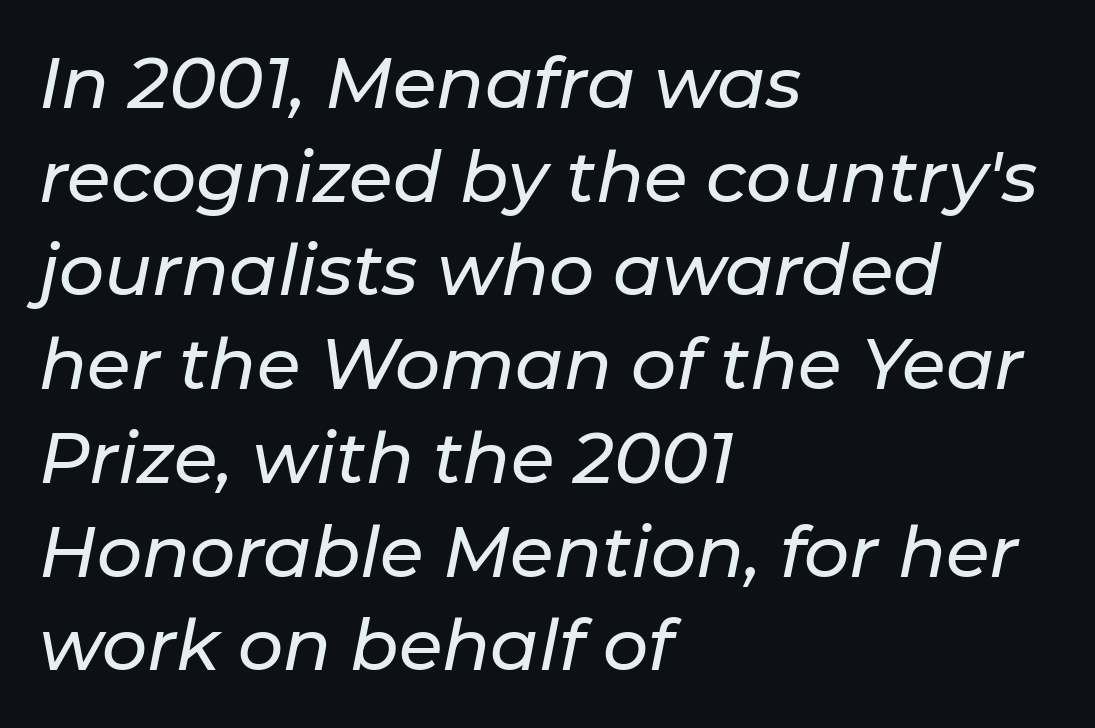
The image shows 71 px text type, italic (leaning right); set left-aligned, normal line spacing (1.32x), normal letter spacing, not underlined; low stroke contrast and a medium x-height.
